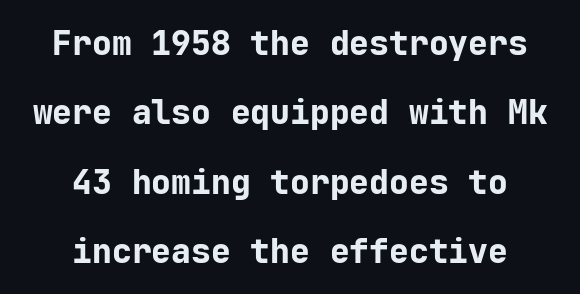
Q: Is the text bold? A: Yes.
Q: Is the text italic (slanted)? A: No, it is upright.
Q: Is the typeface a serif or a sans-serif typeface? A: Sans-serif.
Q: Is the text underlined? A: No.
Q: How is the paragraph aligned? A: Centered.
Q: Is the spacing between letters normal or unusually wide? A: Normal.
Q: Is the spacing between lines tight, normal or loose? A: Loose.
Q: Width (condensed, normal, or wide)? A: Normal.
Q: Stroke contrast? A: Low.
Q: x-height? A: Medium.
Q: Monospaced? A: Yes.
